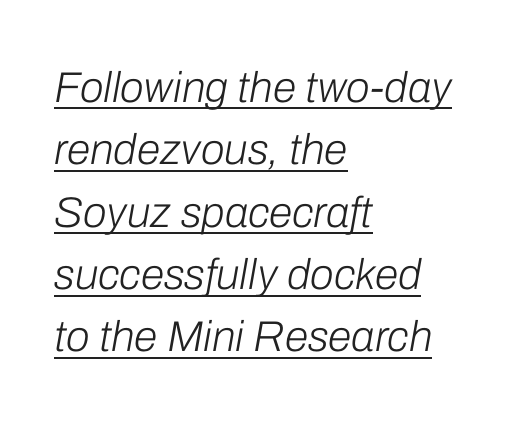
The image shows 43 px light type, italic (leaning right); set left-aligned, normal line spacing (1.45x), normal letter spacing, underlined; low stroke contrast and a medium x-height.
